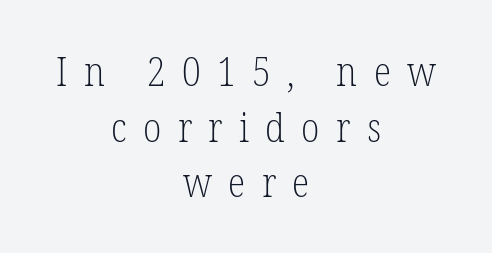
Letters rest on an invisible, unmarked baseline. Do the characters align in a grid? No, the font is proportional. Small tapered or slab feet sit at the stroke ends, so this counts as serif. It's the straight-up-and-down kind of type. Characters follow at a spacing far wider than the type designer built in.
